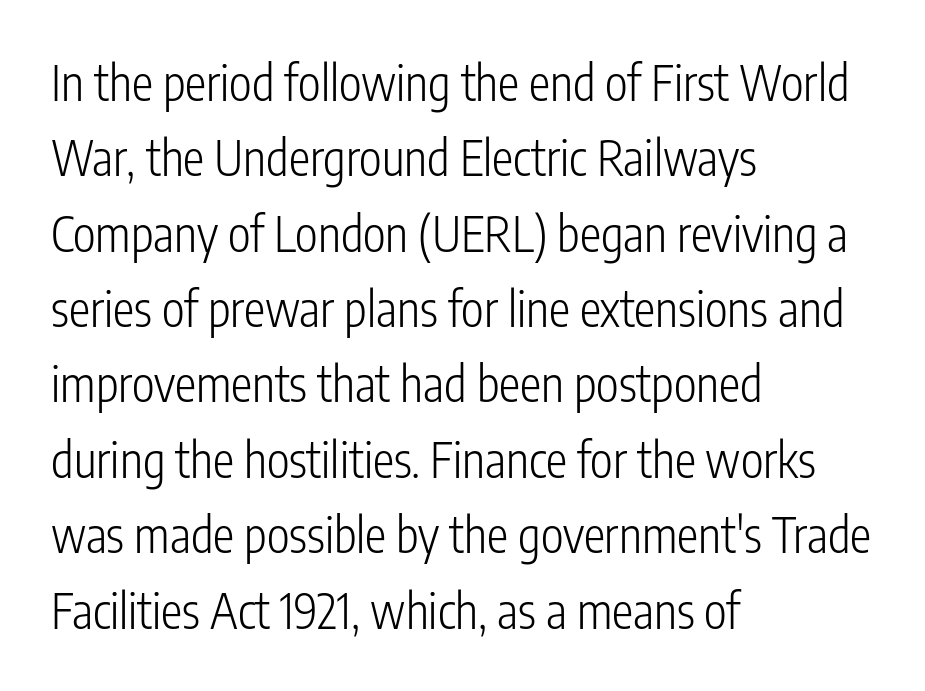
This rendering uses left alignment, leaving the right contour irregular. The type family on display is of the sans-serif kind. Lines of text with bare space underneath. Heaviness? Minimal to ordinary, like unemphasized prose.
